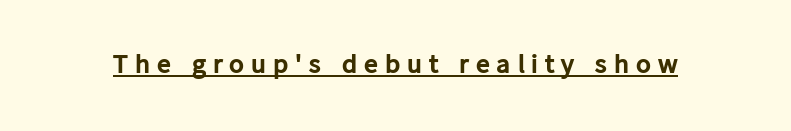
Q: Is the text bold? A: Yes.
Q: Is the text italic (slanted)? A: No, it is upright.
Q: Is the typeface a serif or a sans-serif typeface? A: Sans-serif.
Q: Is the text underlined? A: Yes.
Q: Is the spacing between letters normal or unusually wide? A: Unusually wide.
Q: Width (condensed, normal, or wide)? A: Normal.
Q: Stroke contrast? A: Low.
Q: x-height? A: Medium.
Q: Monospaced? A: No.
